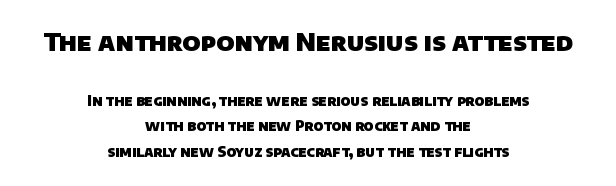
Q: Is the text bold? A: Yes.
Q: Is the text underlined? A: No.
Q: How is the paragraph aligned? A: Centered.
Q: Is the spacing between letters normal or unusually wide? A: Normal.
Q: Which block of text is set in a larger size, the first (top) or the second (bottom)? A: The first (top) one.
